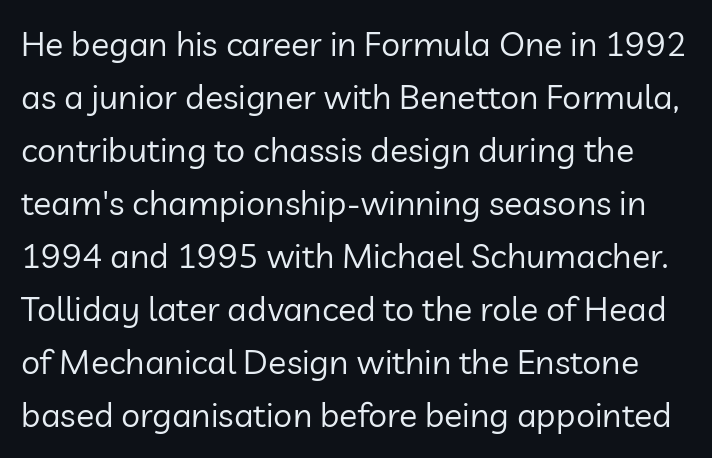
{"serif": "no", "italic": "no", "bold": "no", "weight": "regular", "width": "normal", "stroke_contrast": "low", "x_height": "medium", "monospaced": "no", "underline": "no", "line_spacing": "normal", "line_spacing_ratio": 1.56, "letter_spacing": "normal", "letter_spacing_em": 0.0, "glyph_px": 34}
